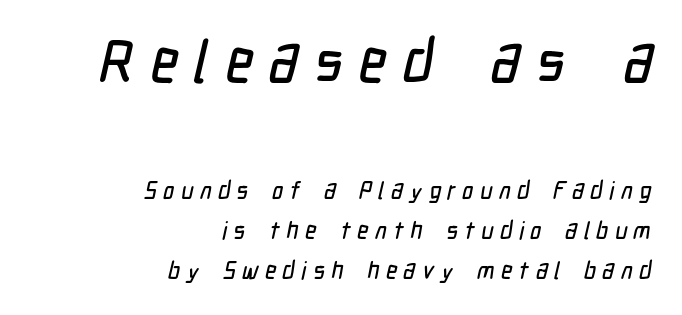
The image shows 59 px condensed sans-serif type; set right-aligned, normal line spacing (1.67x), unusually wide letter spacing (+0.27 em), not underlined; the first (top) block is 2.46x larger; low stroke contrast and a medium x-height.
